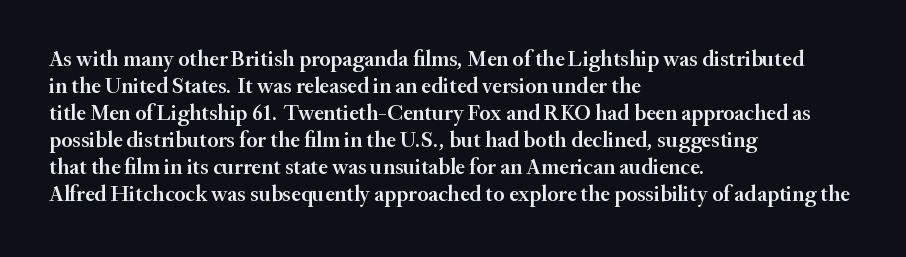
The image shows 22 px text type, upright; set left-aligned, line spacing 1.23x, normal letter spacing, not underlined.
